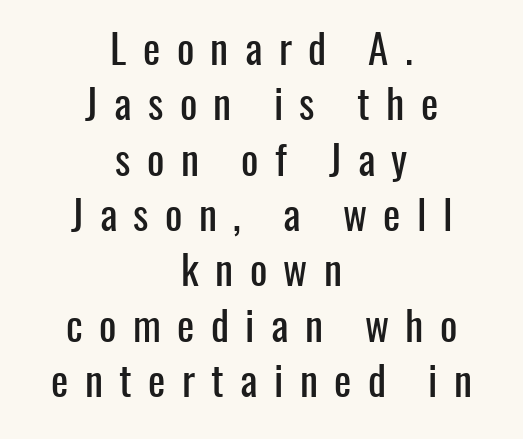
The image shows 41 px condensed sans-serif type, upright; set centered, normal line spacing (1.35x), unusually wide letter spacing (+0.4 em), not underlined; low stroke contrast and a medium x-height.
